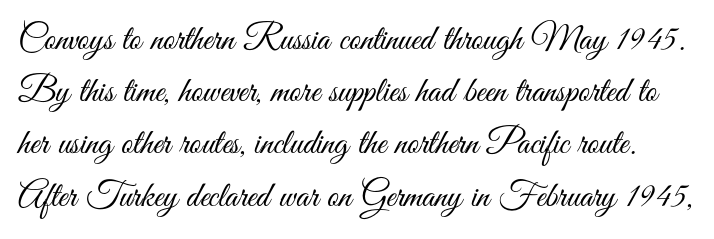
The image shows 36 px light, condensed sans-serif type; set normal line spacing (1.45x), normal letter spacing, not underlined; medium stroke contrast and a small x-height.
